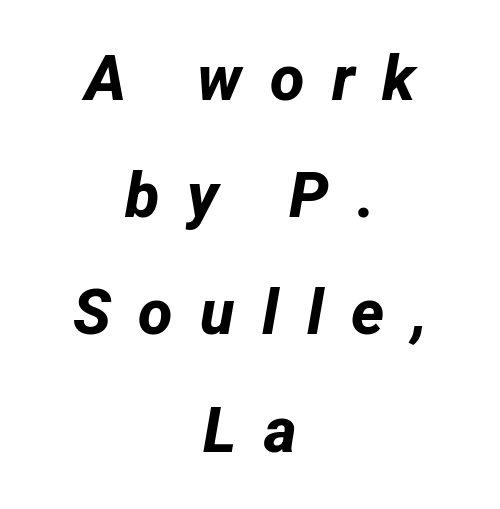
{"serif": "no", "bold": "yes", "weight": "bold", "width": "normal", "stroke_contrast": "low", "x_height": "medium", "monospaced": "no", "underline": "no", "align": "center", "line_spacing_ratio": 1.86, "letter_spacing": "wide", "letter_spacing_em": 0.44, "glyph_px": 63}
